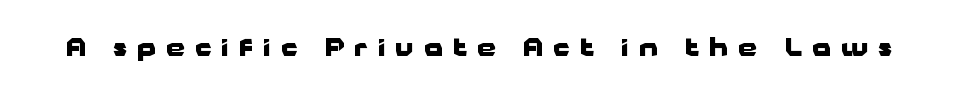
Descenders hang freely into open space. These words are printed bold, with thick strokes throughout. When letters stand straight like this, we call the style roman or upright. Observe the wide spacing: letters keep a clear distance from each other.
